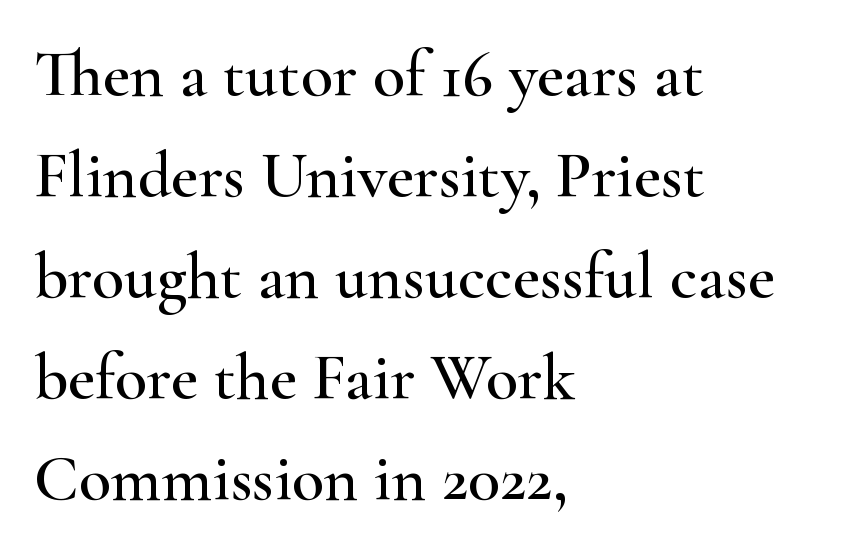
{"serif": "yes", "italic": "no", "width": "wide", "stroke_contrast": "high", "x_height": "small", "monospaced": "no", "underline": "no", "align": "left", "line_spacing": "normal", "line_spacing_ratio": 1.53, "letter_spacing": "normal", "letter_spacing_em": 0.0, "glyph_px": 66}
